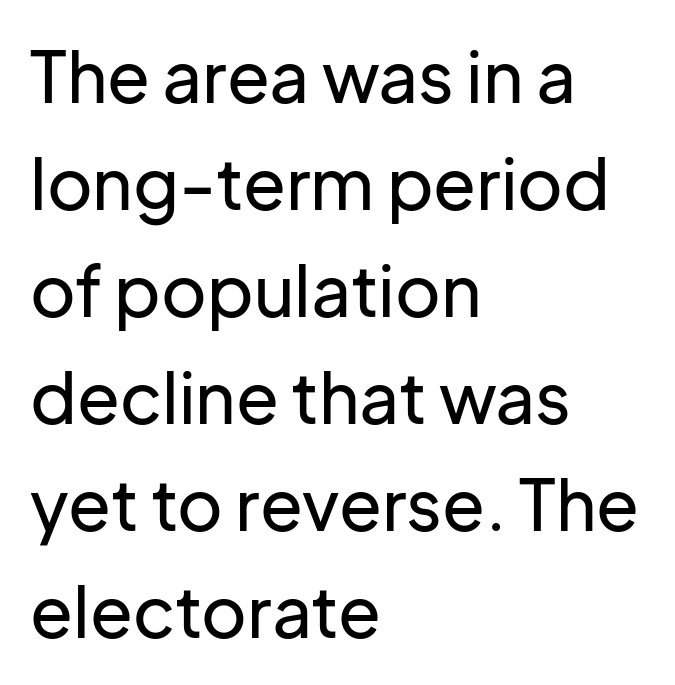
Q: Is the text italic (slanted)? A: No, it is upright.
Q: Is the typeface a serif or a sans-serif typeface? A: Sans-serif.
Q: Is the text underlined? A: No.
Q: How is the paragraph aligned? A: Left-aligned.
Q: Is the spacing between letters normal or unusually wide? A: Normal.
Q: Is the spacing between lines tight, normal or loose? A: Normal.
Q: Width (condensed, normal, or wide)? A: Normal.
Q: Stroke contrast? A: Low.
Q: x-height? A: Medium.
Q: Monospaced? A: No.
